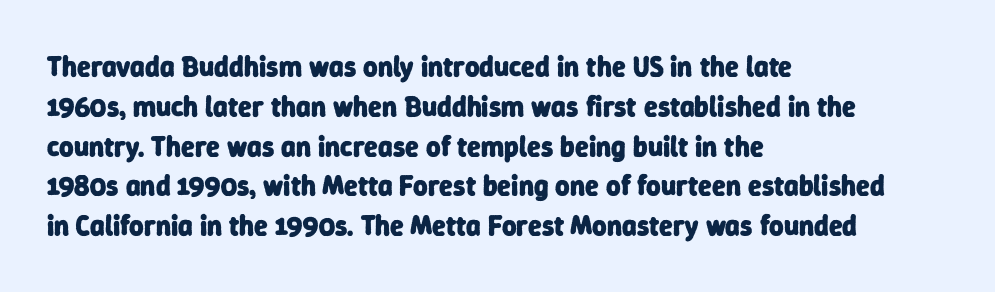
Descenders are the only things crossing below the line. Does the type have serifs? No, each stem ends abruptly. This sample keeps an unexceptional amount of space between lines. The font is running at its bold setting.
